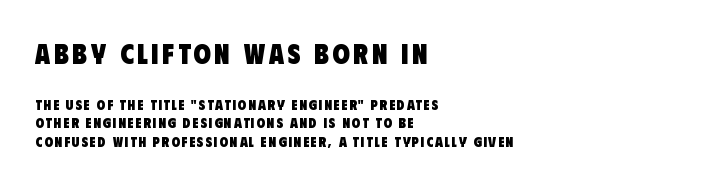
The image shows 28 px heavy, condensed sans-serif type; set left-aligned, normal line spacing (1.33x), not underlined; the first (top) block is 2.0x larger; low stroke contrast and a large x-height.
